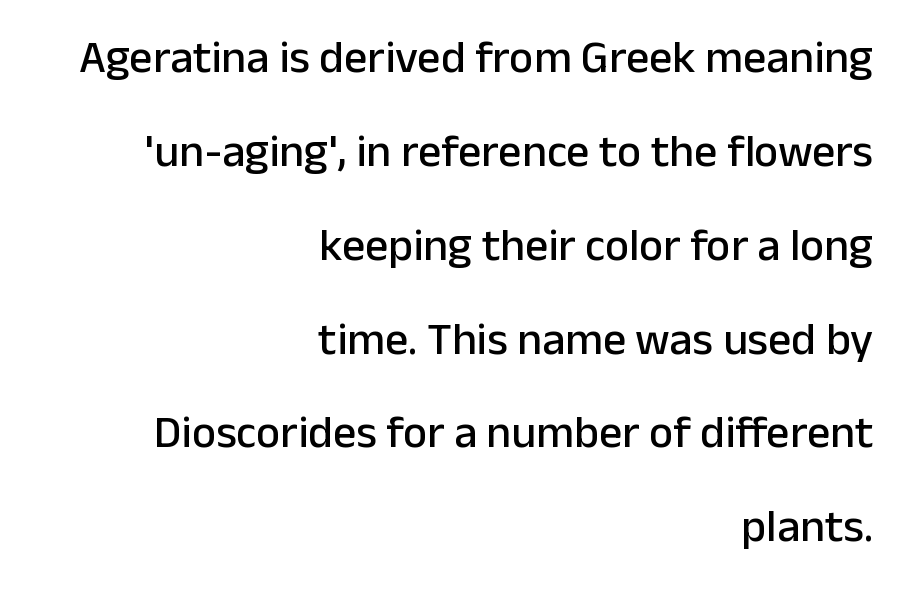
Letterform terminals end flat and unadorned throughout the passage. These lines stand farther apart than default settings would place them. This is roman type, the default non-slanted kind. This sample is right-justified, so line beginnings fall wherever the words allow. Descenders are the only things crossing below the line. This sample uses plain, unmodified letter spacing.
